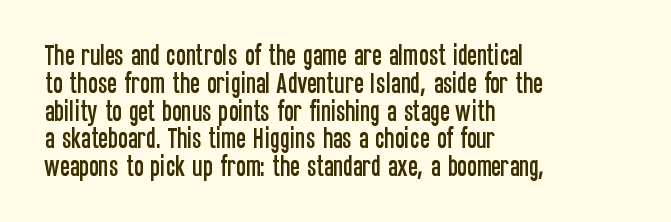
Q: Is the text italic (slanted)? A: No, it is upright.
Q: Is the text underlined? A: No.
Q: How is the paragraph aligned? A: Left-aligned.
Q: Is the spacing between letters normal or unusually wide? A: Normal.
